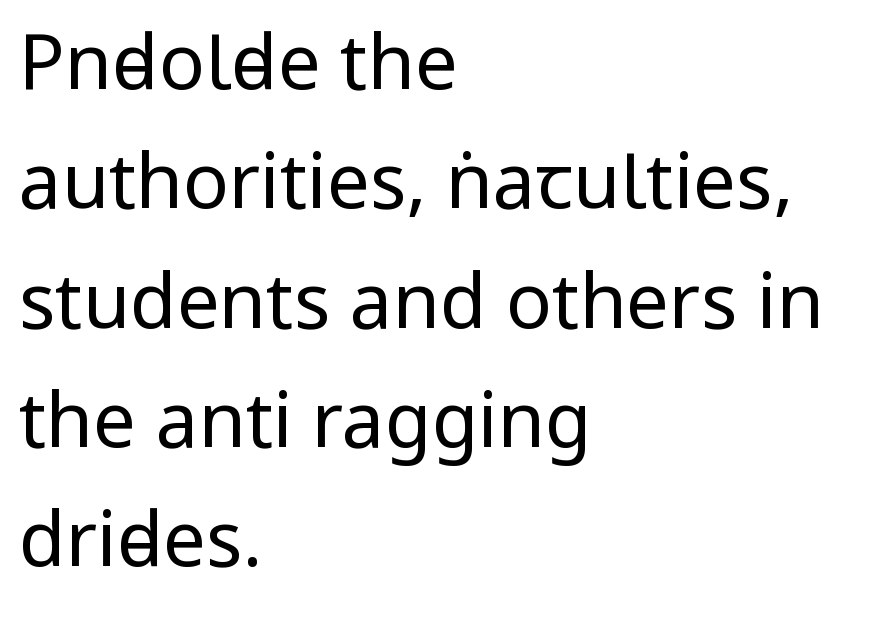
{"serif": "no", "italic": "no", "bold": "no", "weight": "regular", "width": "condensed", "stroke_contrast": "low", "x_height": "large", "monospaced": "no", "underline": "no", "align": "left", "line_spacing": "normal", "line_spacing_ratio": 1.57, "letter_spacing": "normal", "letter_spacing_em": 0.0, "glyph_px": 76}
